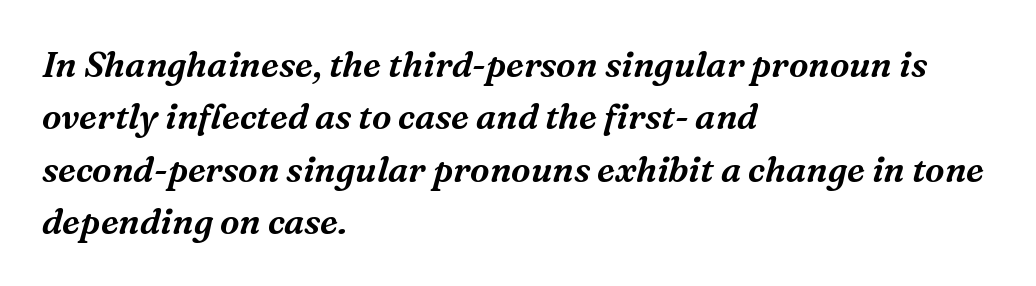
The image shows 35 px serif type, italic (leaning right); set left-aligned, normal line spacing (1.5x), normal letter spacing, not underlined; medium stroke contrast and a medium x-height.
